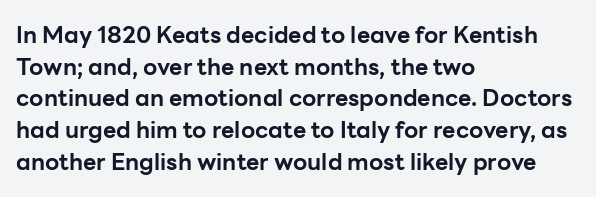
The lines are quadded left. Regular leading. Nothing unusual about the tracking: characters are spaced as the font intends. The font is running at its bold setting. Tall strokes in this sample are plumb rather than angled.
